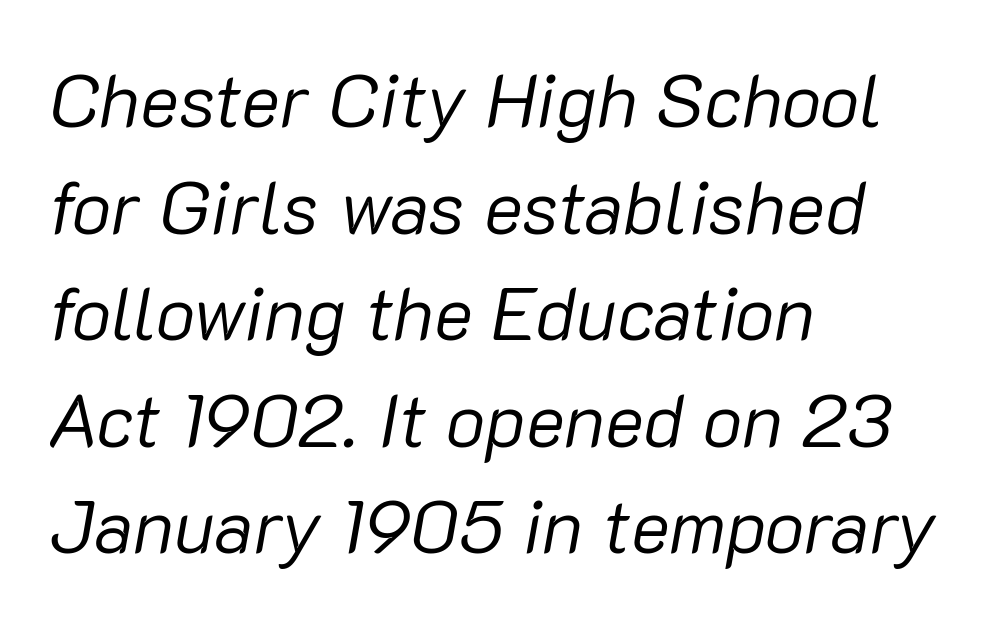
Does extra space separate the letters? No, they use regular spacing. Visually the block forms a straight wall on the left and a jagged coastline on the right. The cut favours lightness, reaching ordinary text weight at its darkest. Whoever set this chose a conventional vertical rhythm. Looks like regular typesetting: each glyph gets only the width it needs.
